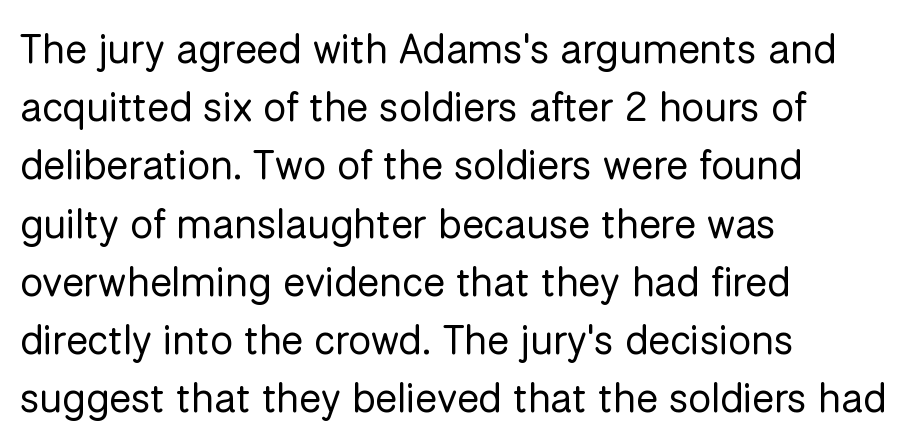
{"serif": "no", "italic": "no", "bold": "no", "weight": "regular", "width": "normal", "stroke_contrast": "low", "x_height": "medium", "monospaced": "no", "underline": "no", "align": "left", "line_spacing": "normal", "line_spacing_ratio": 1.42, "letter_spacing": "normal", "letter_spacing_em": 0.0, "glyph_px": 41}
